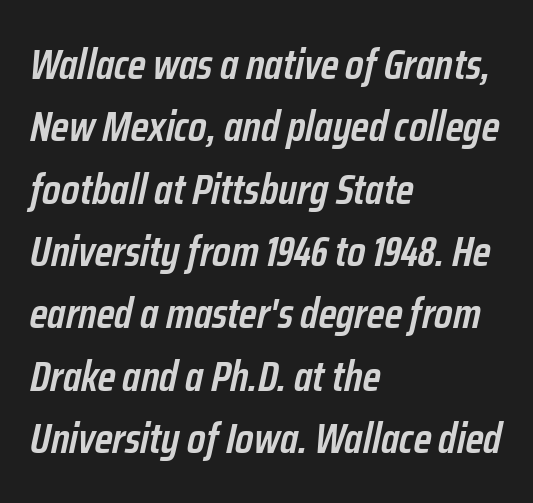
Beneath every word, the page is bare. Inter-character spacing is left at the font's built-in metrics. The rendering uses natural spacing where letterforms have individual widths. Emphasis-style slanted type is in use. The rag falls on the right side of this text block. The block of text has a typical density, with ordinary space between rows.
